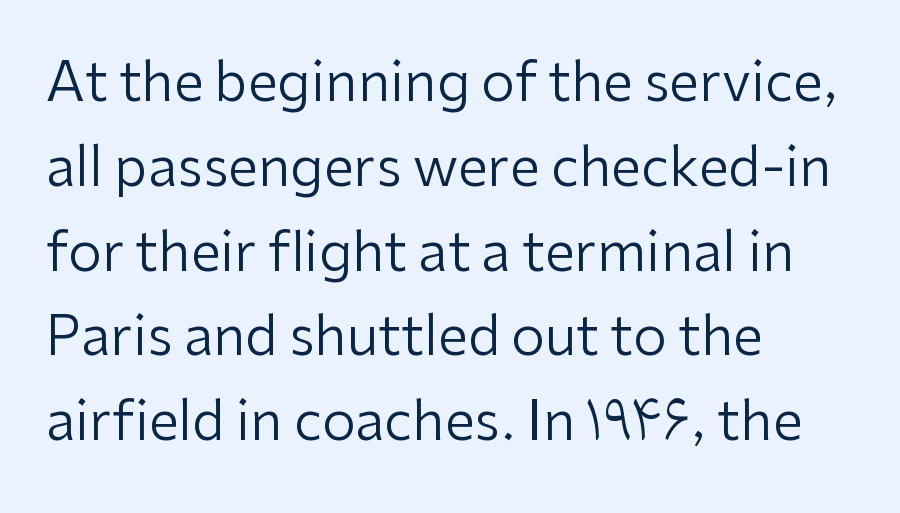
{"serif": "no", "italic": "no", "bold": "no", "weight": "regular", "width": "normal", "stroke_contrast": "low", "x_height": "medium", "monospaced": "no", "underline": "no", "align": "left", "line_spacing": "normal", "line_spacing_ratio": 1.57, "letter_spacing": "normal", "letter_spacing_em": 0.0, "glyph_px": 54}
